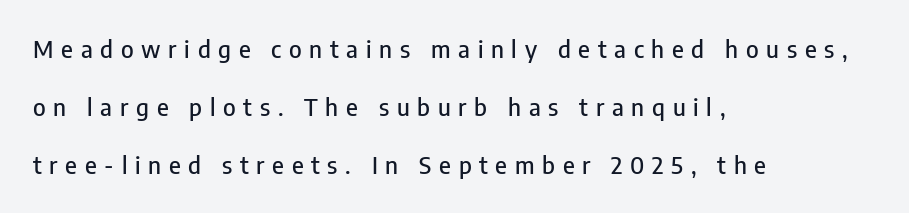
{"italic": "no", "underline": "no", "align": "left", "line_spacing": "loose", "line_spacing_ratio": 2.41, "letter_spacing": "wide", "letter_spacing_em": 0.32, "glyph_px": 24}
